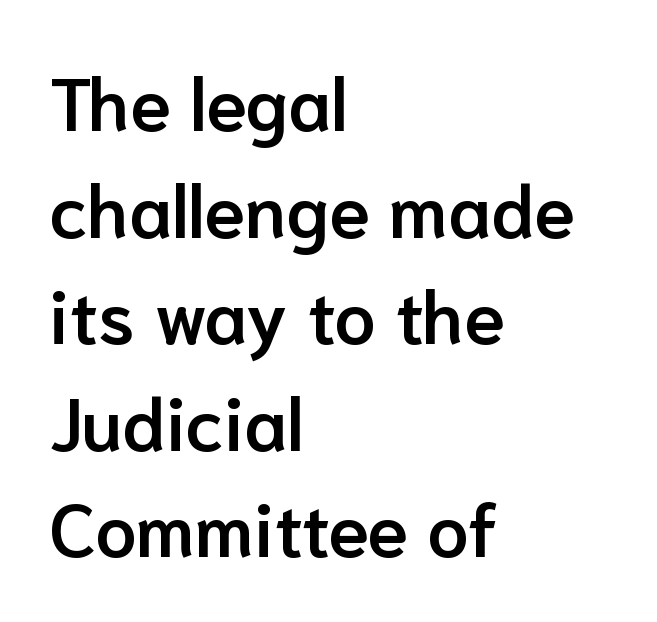
{"serif": "no", "italic": "no", "bold": "semi", "weight": "semibold", "width": "normal", "stroke_contrast": "low", "x_height": "medium", "monospaced": "no", "underline": "no", "align": "left", "line_spacing": "normal", "line_spacing_ratio": 1.44, "letter_spacing": "normal", "letter_spacing_em": 0.0, "glyph_px": 74}
